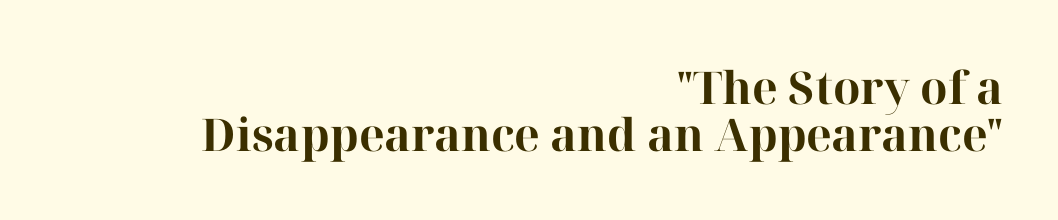
The image shows 45 px bold serif type, upright; set right-aligned, tight line spacing (1.04x), normal letter spacing, not underlined; high stroke contrast and a medium x-height.
